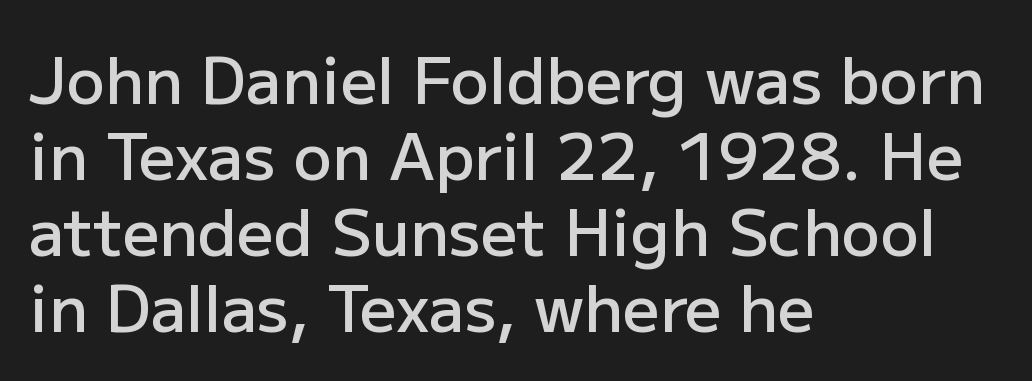
The image shows 64 px semibold sans-serif type, upright; set left-aligned, line spacing 1.19x, normal letter spacing, not underlined; low stroke contrast and a medium x-height.
